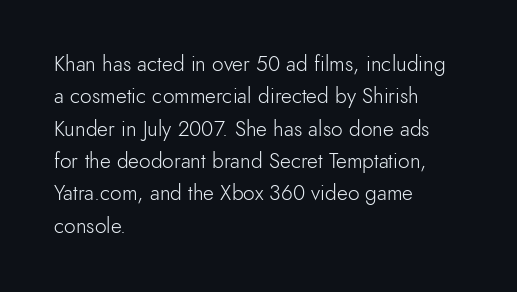
Q: Is the text bold? A: No.
Q: Is the text italic (slanted)? A: No, it is upright.
Q: Is the text underlined? A: No.
Q: How is the paragraph aligned? A: Left-aligned.
Q: Is the spacing between letters normal or unusually wide? A: Normal.
Q: Is the spacing between lines tight, normal or loose? A: Normal.
